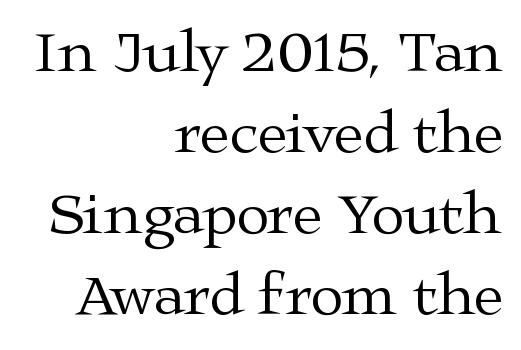
The image shows 60 px regular-weight, wide serif type, upright; set right-aligned, normal line spacing (1.35x), normal letter spacing, not underlined; medium stroke contrast and a medium x-height.
